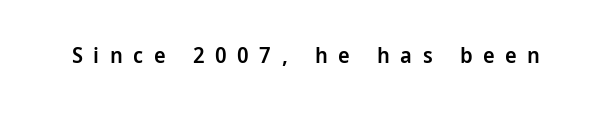
The gaps between neighbouring characters are conspicuously large. These words are printed semibold, heavier than regular yet not bold. The type sits square on the baseline with zero lean. Descenders are the only things crossing below the line.
